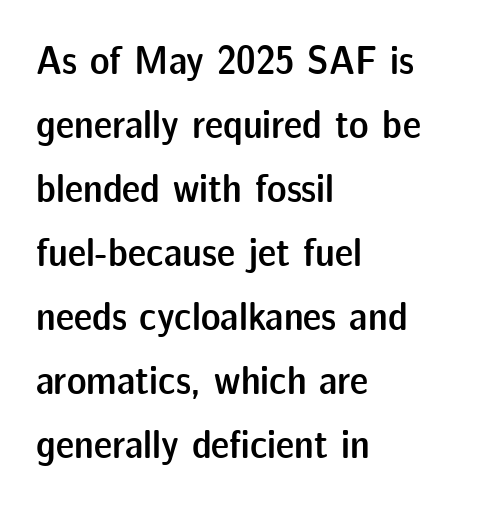
{"serif": "no", "italic": "no", "bold": "semi", "weight": "semibold", "width": "normal", "stroke_contrast": "low", "x_height": "medium", "monospaced": "no", "underline": "no", "align": "left", "line_spacing": "normal", "line_spacing_ratio": 1.56, "letter_spacing": "normal", "letter_spacing_em": 0.0, "glyph_px": 41}
